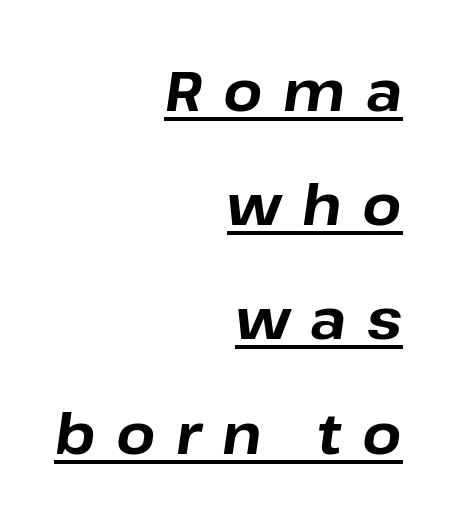
{"italic": "yes", "lean": "right", "slant_degrees": 8, "bold": "yes", "weight": "bold", "width": "normal", "stroke_contrast": "low", "x_height": "medium", "monospaced": "no", "underline": "yes", "align": "right", "line_spacing": "loose", "line_spacing_ratio": 2.04, "letter_spacing": "wide", "letter_spacing_em": 0.37, "glyph_px": 56}
